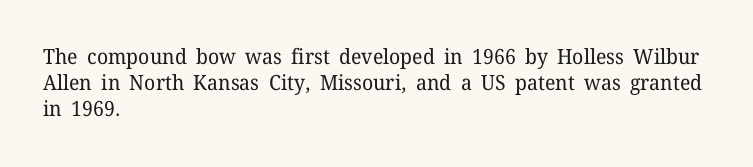
Q: Is the text bold? A: No.
Q: Is the text italic (slanted)? A: No, it is upright.
Q: Is the text underlined? A: No.
Q: How is the paragraph aligned? A: Left-aligned.
Q: Is the spacing between letters normal or unusually wide? A: Normal.
